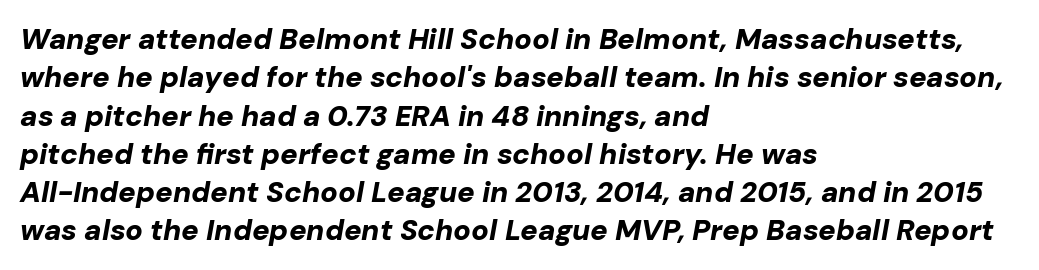
The image shows 29 px bold type, italic (leaning right); set left-aligned, normal line spacing (1.32x), normal letter spacing, not underlined; low stroke contrast and a medium x-height.
